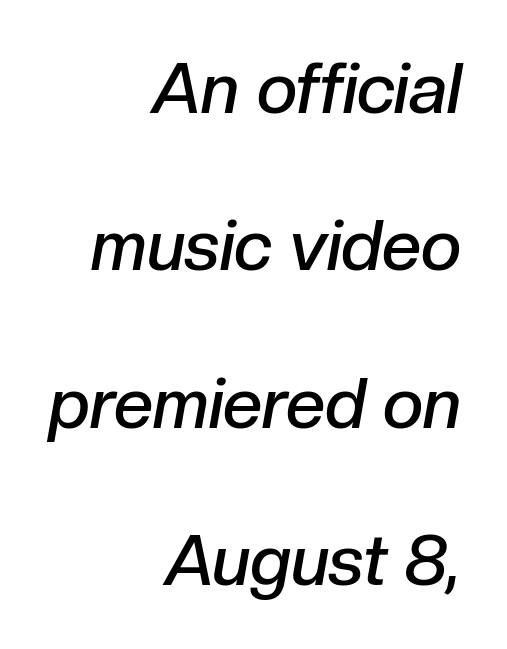
Q: Is the text bold? A: Semi-bold.
Q: Is the text italic (slanted)? A: Yes, it leans right by about 10 degrees.
Q: Is the text underlined? A: No.
Q: How is the paragraph aligned? A: Right-aligned.
Q: Is the spacing between letters normal or unusually wide? A: Normal.
Q: Is the spacing between lines tight, normal or loose? A: Loose.
Q: Width (condensed, normal, or wide)? A: Normal.
Q: Stroke contrast? A: Low.
Q: x-height? A: Medium.
Q: Monospaced? A: No.
